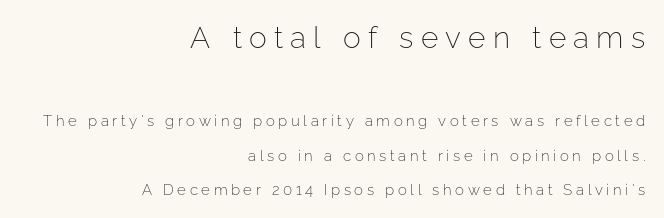
{"serif": "no", "italic": "no", "bold": "no", "weight": "light", "width": "normal", "stroke_contrast": "low", "x_height": "medium", "monospaced": "no", "underline": "no", "align": "right", "line_spacing": "loose", "line_spacing_ratio": 2.28, "letter_spacing": "wide", "letter_spacing_em": 0.24, "larger_block": "first", "size_ratio": 2.0, "glyph_px": 30}
